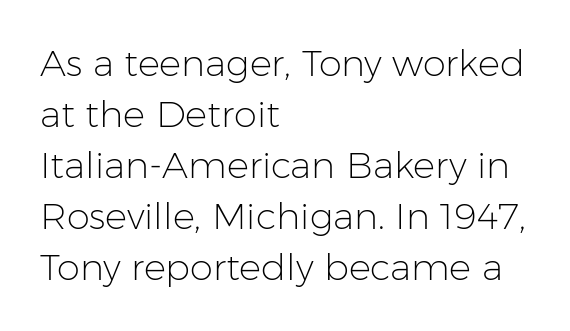
{"serif": "no", "italic": "no", "bold": "no", "weight": "light", "width": "normal", "stroke_contrast": "low", "x_height": "medium", "monospaced": "no", "underline": "no", "align": "left", "line_spacing": "normal", "line_spacing_ratio": 1.38, "letter_spacing": "normal", "letter_spacing_em": 0.0, "glyph_px": 37}
